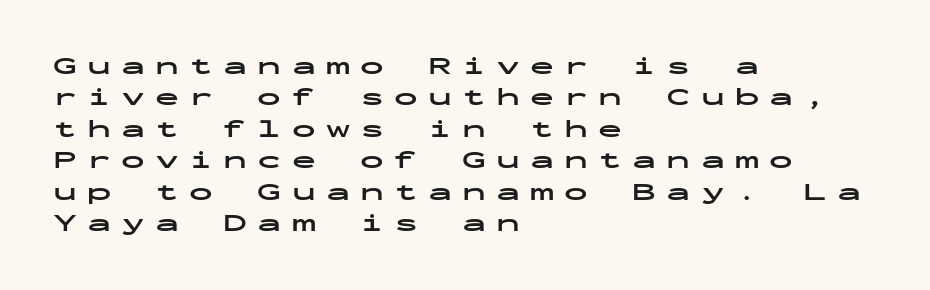
Descenders hang freely into open space. The rows are spaced the way most documents space them. The face used here has the dense, thick strokes of a bold. These lines have a slow, spaced-out rhythm from letter to letter. Visually the block forms a straight wall on the left and a jagged coastline on the right. The lettering stays uniformly vertical, giving the passage a roman look.
